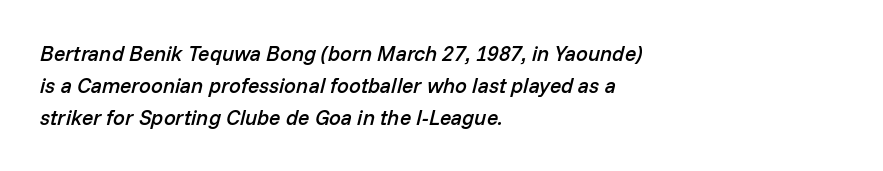
Would a proofreader flag this as italicized? Yes. Compared with typical paragraphs, the rows here are spaced about the same. Honestly, there is no underline to notice here at all. Glyph-to-glyph distance matches everyday printed text. Bold? Not quite — semibold, heavier than regular but stopping short. Notice how the passage keeps a crisp vertical edge on the left only.
